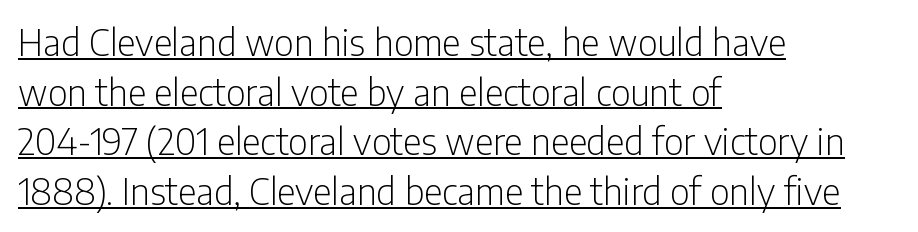
Q: Is the text bold? A: No.
Q: Is the text italic (slanted)? A: No, it is upright.
Q: Is the typeface a serif or a sans-serif typeface? A: Sans-serif.
Q: Is the text underlined? A: Yes.
Q: How is the paragraph aligned? A: Left-aligned.
Q: Is the spacing between letters normal or unusually wide? A: Normal.
Q: Is the spacing between lines tight, normal or loose? A: Normal.
Q: Width (condensed, normal, or wide)? A: Condensed.
Q: Stroke contrast? A: Low.
Q: x-height? A: Medium.
Q: Monospaced? A: No.
